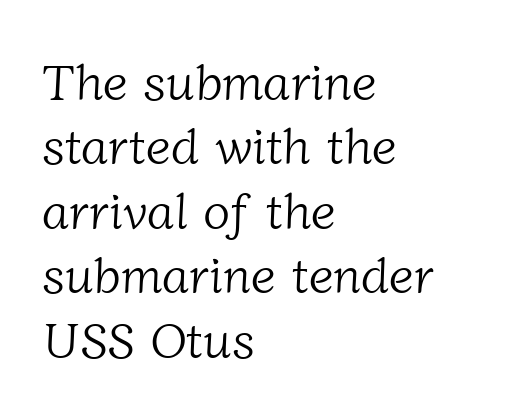
Q: Is the text bold? A: No.
Q: Is the typeface a serif or a sans-serif typeface? A: Serif.
Q: Is the text underlined? A: No.
Q: How is the paragraph aligned? A: Left-aligned.
Q: Is the spacing between letters normal or unusually wide? A: Normal.
Q: Is the spacing between lines tight, normal or loose? A: Normal.
Q: Width (condensed, normal, or wide)? A: Normal.
Q: Stroke contrast? A: Low.
Q: x-height? A: Medium.
Q: Monospaced? A: No.
